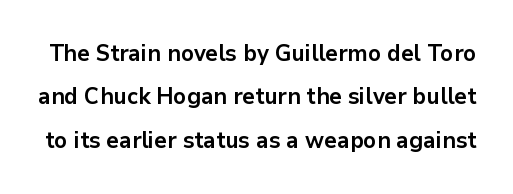
These lines were composed using upright roman letters. Tracking value appears to be zero — textbook default spacing. Any mark beneath the type? The region is blank. As a designer I'd log this as weight 700, bold.
